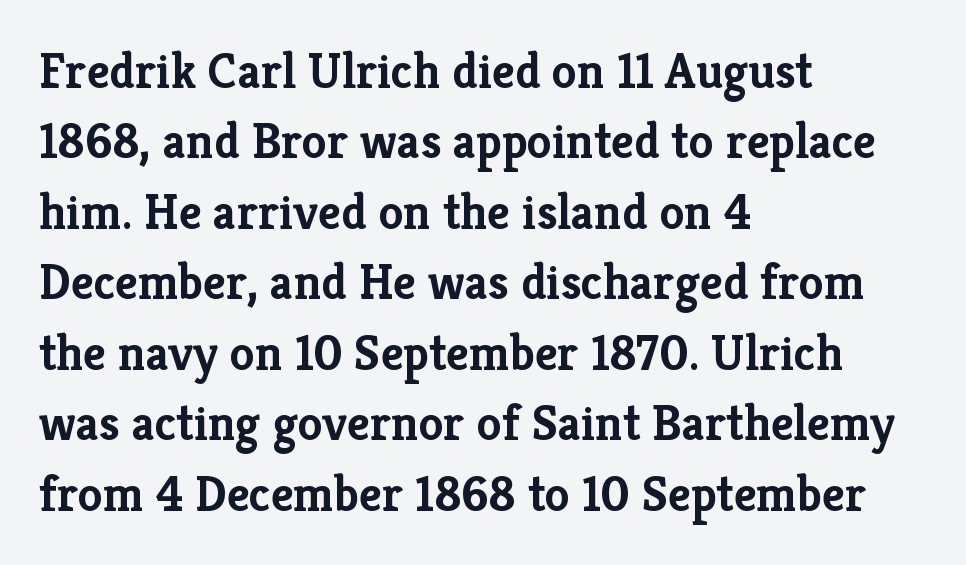
The zone under the glyphs is completely vacant. Is there any slant? The stems are plumb. Typographic density is high because the face is bold. Students, note that the glyphs here touch the page at normal intervals. To sum up the face: it has serifs.
